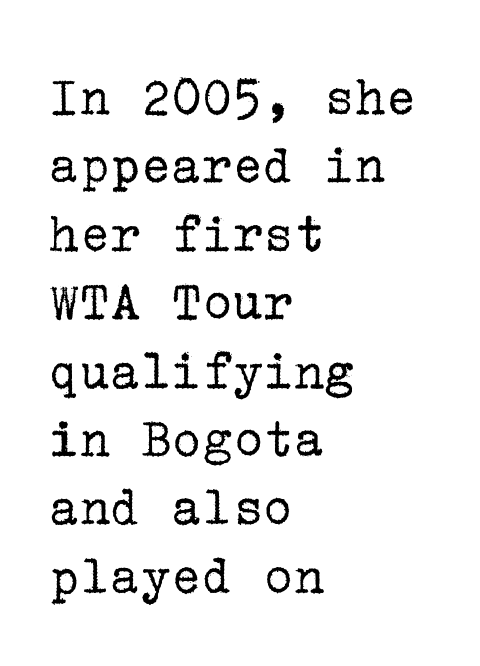
The image shows 57 px regular-weight serif type, upright; set left-aligned, line spacing 1.2x, normal letter spacing, not underlined; low stroke contrast and a medium x-height.
